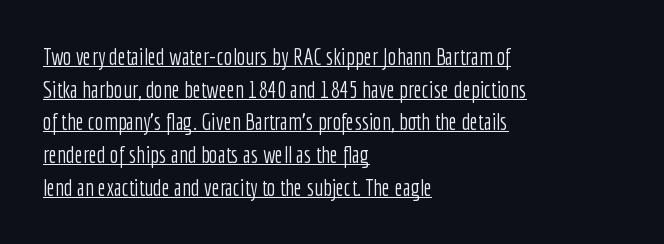
The image shows 23 px text type, upright; set left-aligned, normal line spacing (1.42x), normal letter spacing, underlined.
